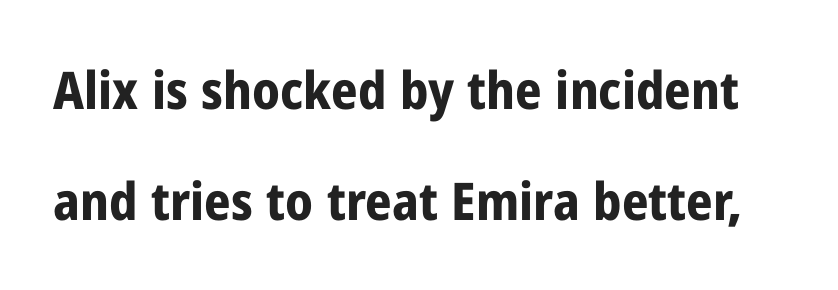
Think of a printed novel: that variable character pitch is what you see here. The gap between lines stays unmarked. Is there much room between lines? Yes — plenty of vertical air separates them. Strong, thick strokes mark this as bold type.
